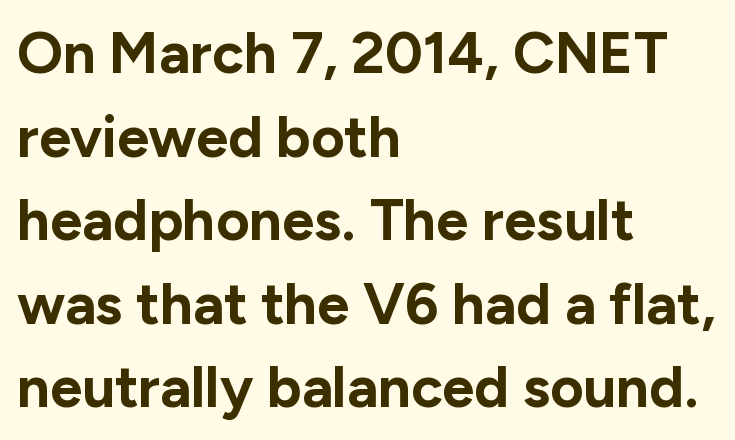
Q: Is the text bold? A: Yes.
Q: Is the text italic (slanted)? A: No, it is upright.
Q: Is the typeface a serif or a sans-serif typeface? A: Sans-serif.
Q: Is the text underlined? A: No.
Q: How is the paragraph aligned? A: Left-aligned.
Q: Is the spacing between letters normal or unusually wide? A: Normal.
Q: Is the spacing between lines tight, normal or loose? A: Normal.
Q: Width (condensed, normal, or wide)? A: Normal.
Q: Stroke contrast? A: Low.
Q: x-height? A: Medium.
Q: Monospaced? A: No.
